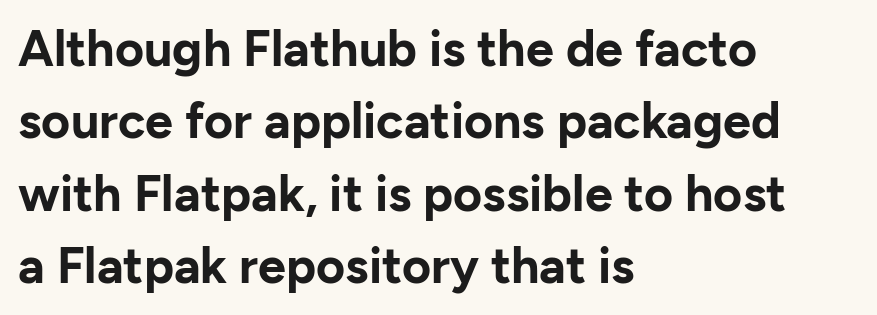
Q: Is the text bold? A: Yes.
Q: Is the text italic (slanted)? A: No, it is upright.
Q: Is the typeface a serif or a sans-serif typeface? A: Sans-serif.
Q: Is the text underlined? A: No.
Q: How is the paragraph aligned? A: Left-aligned.
Q: Is the spacing between letters normal or unusually wide? A: Normal.
Q: Is the spacing between lines tight, normal or loose? A: Normal.
Q: Width (condensed, normal, or wide)? A: Normal.
Q: Stroke contrast? A: Low.
Q: x-height? A: Medium.
Q: Monospaced? A: No.
